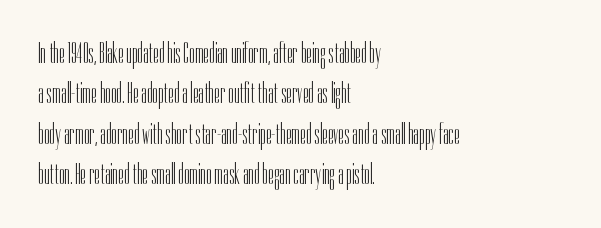
Q: Is the text bold? A: No.
Q: Is the text italic (slanted)? A: No, it is upright.
Q: Is the typeface a serif or a sans-serif typeface? A: Sans-serif.
Q: Is the text underlined? A: No.
Q: How is the paragraph aligned? A: Left-aligned.
Q: Is the spacing between letters normal or unusually wide? A: Normal.
Q: Is the spacing between lines tight, normal or loose? A: Normal.
Q: Width (condensed, normal, or wide)? A: Condensed.
Q: Stroke contrast? A: Low.
Q: x-height? A: Medium.
Q: Monospaced? A: No.
